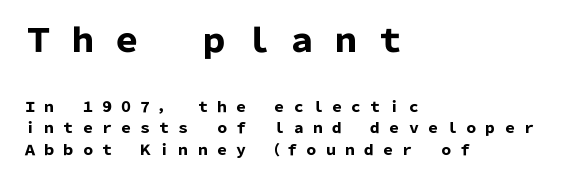
The designer gave the opening block more size than the closing block. Casual observation: everything's shoved over to the left. In terms of weight, the rendering is a true, heavy bold. Rendered with straight, roman letterforms. Clear beneath every line of the passage. Letterform terminals end flat and unadorned throughout the passage.
